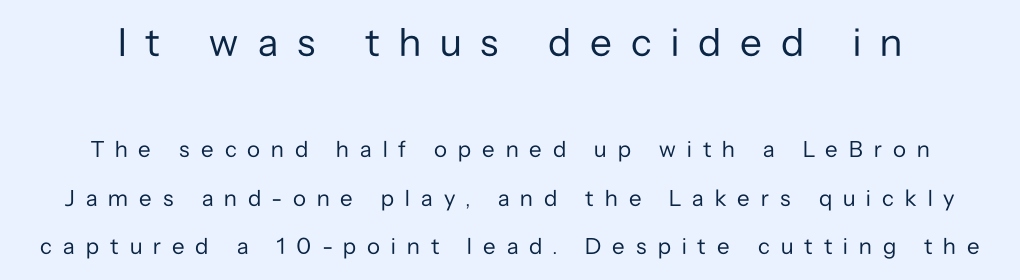
Q: Is the text bold? A: No.
Q: Is the text italic (slanted)? A: No, it is upright.
Q: Is the typeface a serif or a sans-serif typeface? A: Sans-serif.
Q: Is the text underlined? A: No.
Q: Is the spacing between letters normal or unusually wide? A: Unusually wide.
Q: Is the spacing between lines tight, normal or loose? A: Loose.
Q: Which block of text is set in a larger size, the first (top) or the second (bottom)? A: The first (top) one.
Q: Width (condensed, normal, or wide)? A: Normal.
Q: Stroke contrast? A: Low.
Q: x-height? A: Medium.
Q: Monospaced? A: No.
